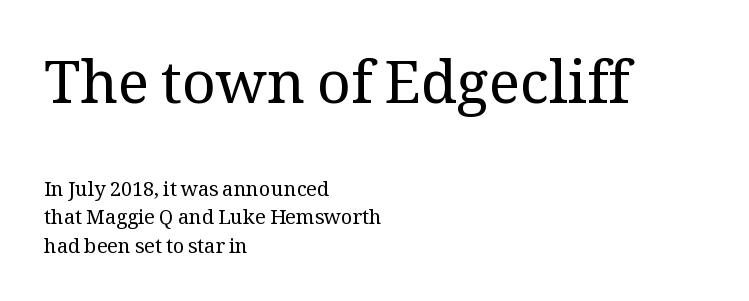
{"serif": "yes", "italic": "no", "bold": "no", "weight": "regular", "width": "normal", "stroke_contrast": "medium", "x_height": "medium", "monospaced": "no", "underline": "no", "align": "left", "line_spacing": "normal", "line_spacing_ratio": 1.43, "letter_spacing": "normal", "letter_spacing_em": 0.0, "larger_block": "first", "size_ratio": 2.95, "glyph_px": 59}
